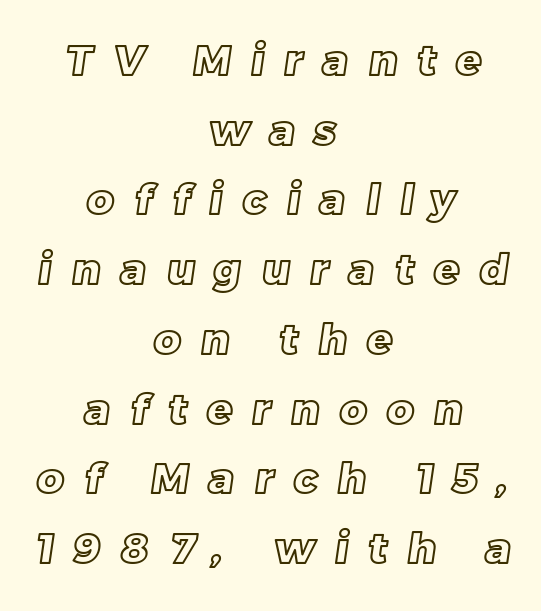
Q: Is the text underlined? A: No.
Q: How is the paragraph aligned? A: Centered.
Q: Is the spacing between letters normal or unusually wide? A: Unusually wide.
Q: Is the spacing between lines tight, normal or loose? A: Normal.
Q: Width (condensed, normal, or wide)? A: Normal.
Q: x-height? A: Large.
Q: Monospaced? A: No.
